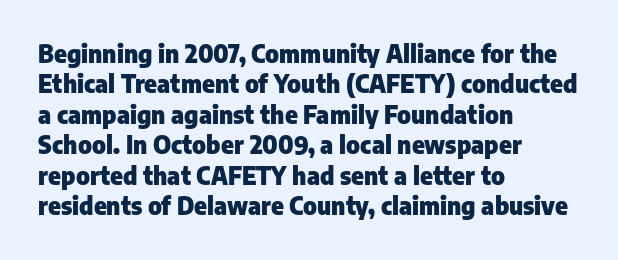
Q: Is the text bold? A: Yes.
Q: Is the text italic (slanted)? A: No, it is upright.
Q: Is the text underlined? A: No.
Q: How is the paragraph aligned? A: Left-aligned.
Q: Is the spacing between letters normal or unusually wide? A: Normal.
Q: Is the spacing between lines tight, normal or loose? A: Normal.
